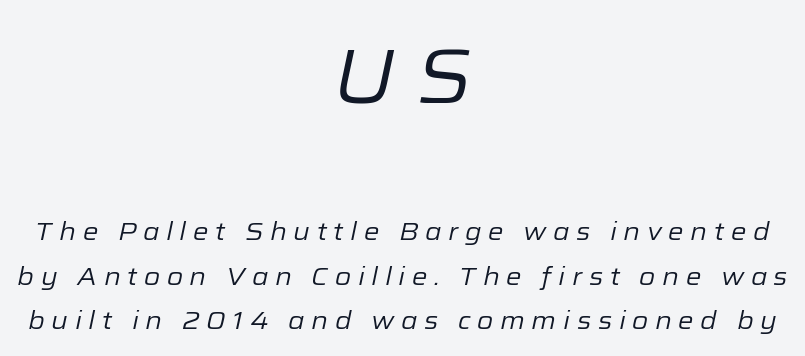
The image shows 76 px regular-weight type, italic (leaning right); set centered, line spacing 1.77x, unusually wide letter spacing (+0.26 em), not underlined; the first (top) block is 3.04x larger; low stroke contrast and a medium x-height.
